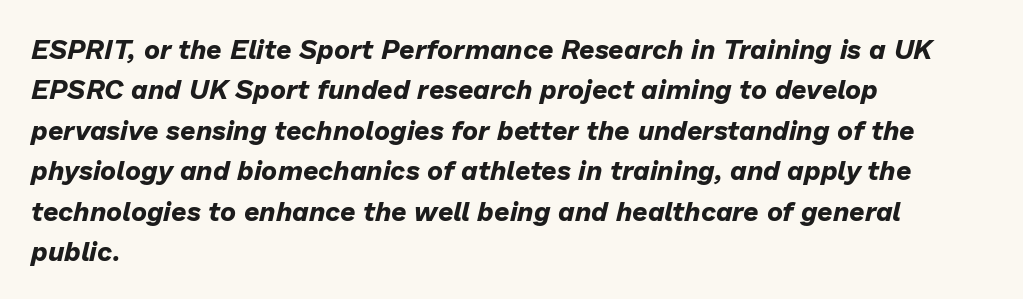
The image shows 27 px bold type, italic (leaning right); set left-aligned, normal line spacing (1.5x), normal letter spacing, not underlined.
